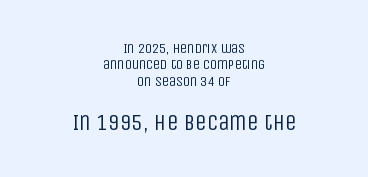
{"italic": "no", "bold": "no", "underline": "no", "align": "center", "line_spacing_ratio": 1.17, "letter_spacing": "normal", "letter_spacing_em": 0.0, "larger_block": "second", "size_ratio": 1.64, "glyph_px": 23}
